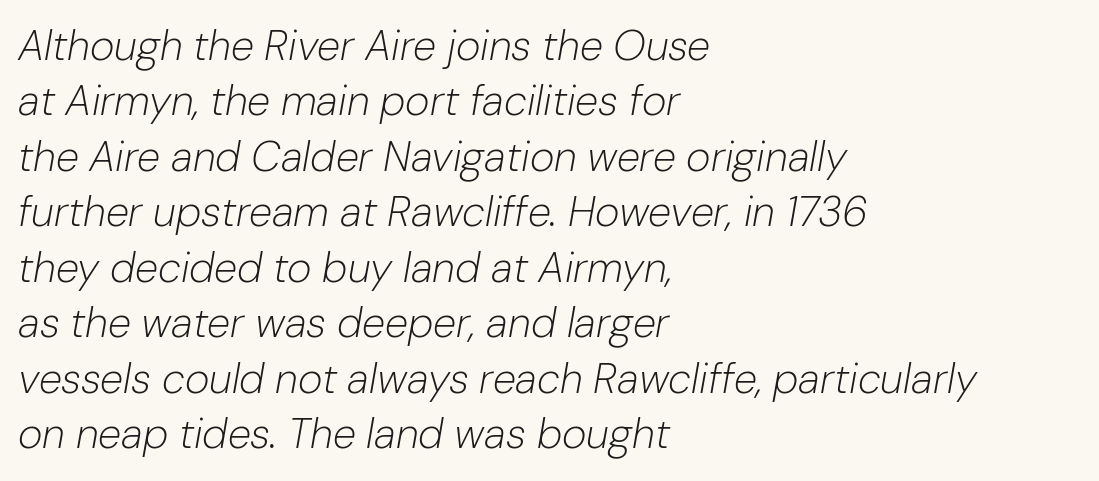
The image shows 42 px light type, italic (leaning right); set left-aligned, normal line spacing (1.32x), normal letter spacing, not underlined; low stroke contrast and a medium x-height.
